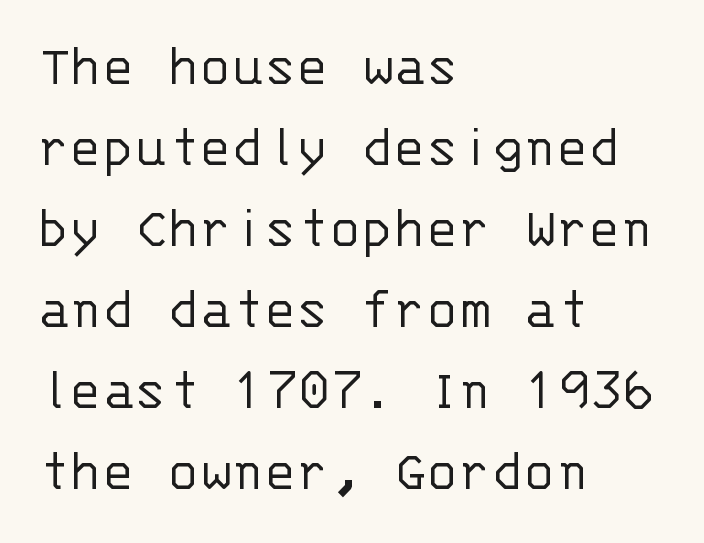
Teacher's note: observe the even left margin — that is flush-left alignment. The glyphs are unaccompanied by any horizontal stroke below them. This sample has the even, mechanical cadence of fixed-width lettering. You could call the tracking neutral — neither tight nor loose. These lines sit exactly where default settings would place them. Stems here are at most as thick as an everyday book face.
